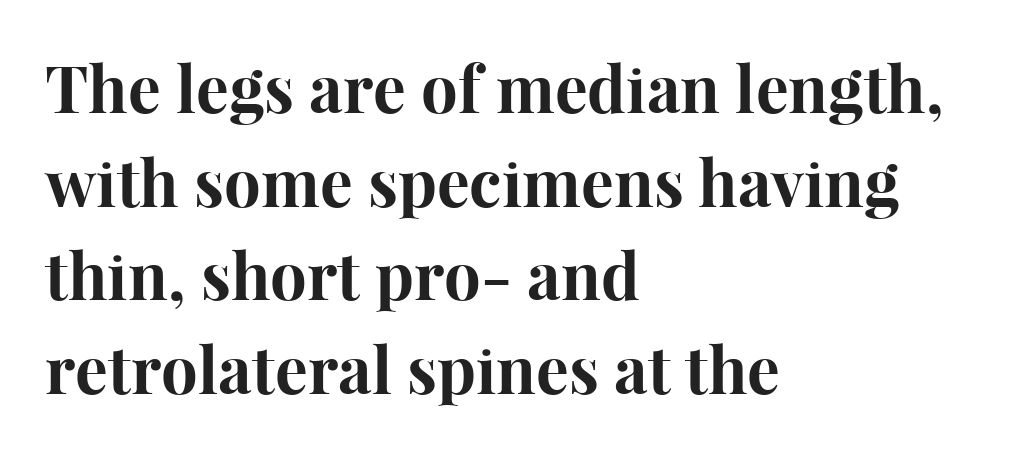
Character widths vary here, with narrow letters taking less room than wide ones. Clear beneath every line of the passage. The passage shown has conventional tracking throughout. Regarding leading, the lines here are spaced in the standard way. If you drew a line through each stem, it would be perfectly vertical.
